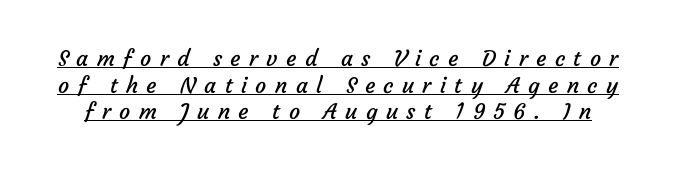
The image shows 22 px text type; set line spacing 1.21x, unusually wide letter spacing (+0.38 em), underlined.
